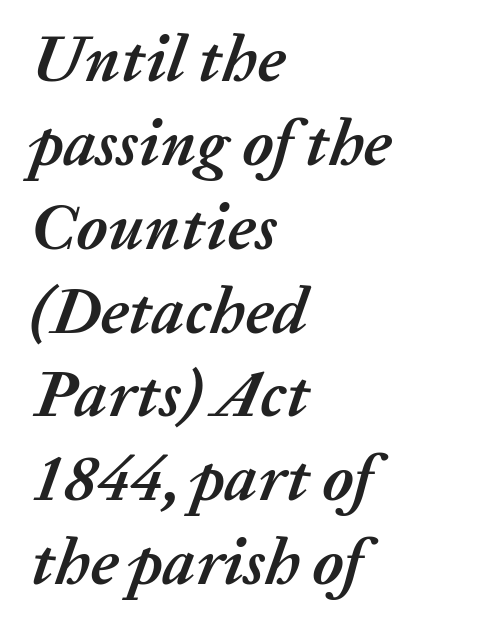
The image shows 65 px semibold type, italic (leaning right); set left-aligned, normal line spacing (1.29x), normal letter spacing, not underlined; medium stroke contrast and a medium x-height.
